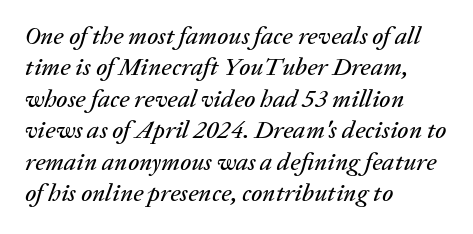
{"italic": "yes", "lean": "right", "slant_degrees": 20, "underline": "no", "align": "left", "line_spacing": "normal", "line_spacing_ratio": 1.26, "letter_spacing": "normal", "letter_spacing_em": 0.0, "glyph_px": 25}
